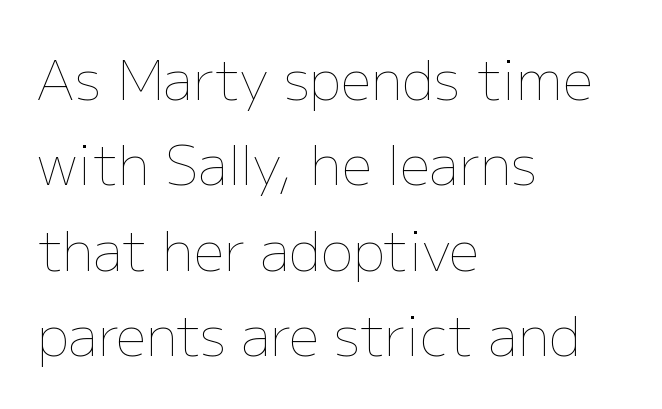
The image shows 54 px thin type, upright; set left-aligned, normal line spacing (1.58x), normal letter spacing, not underlined; low stroke contrast and a medium x-height.
